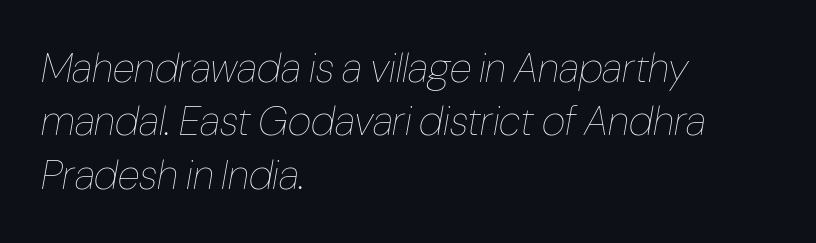
The image shows 41 px thin, condensed type, italic (leaning right); set left-aligned, normal line spacing (1.3x), normal letter spacing, not underlined; low stroke contrast and a medium x-height.
